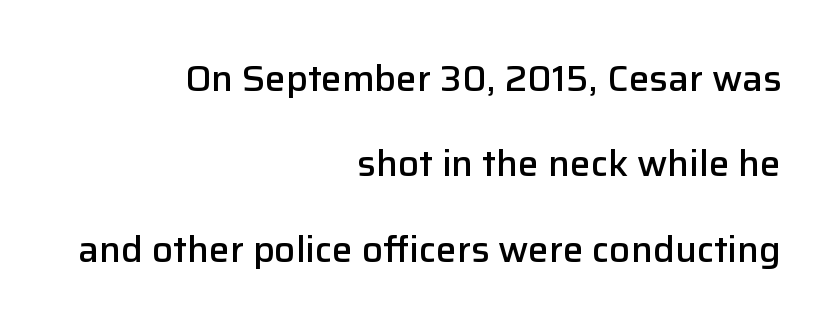
Is the letter spacing exaggerated? No — it looks like the ordinary default. Set as a demibold, roughly 600 on the weight scale. The letters carry no serifs — their stems end cleanly without finishing strokes. Notice how the stems are strictly vertical — no italics here.
